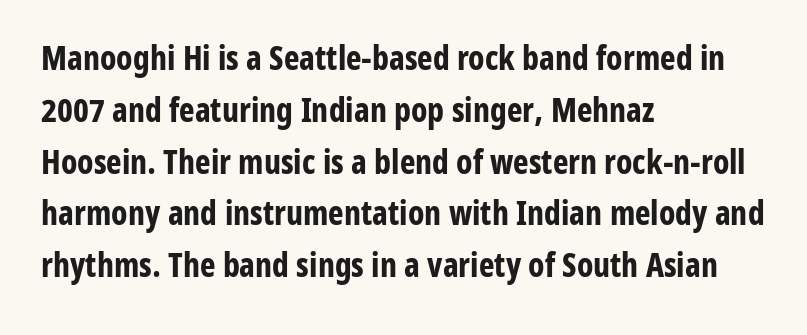
The image shows 33 px bold, condensed sans-serif type, upright; set left-aligned, normal line spacing (1.57x), normal letter spacing, not underlined; low stroke contrast and a medium x-height.
